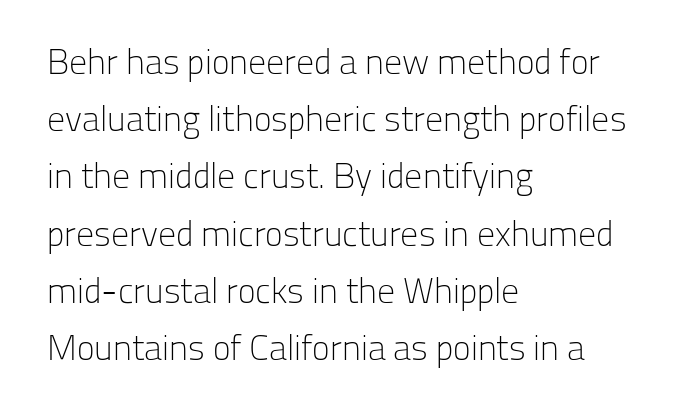
The image shows 36 px light sans-serif type, upright; set left-aligned, normal line spacing (1.59x), normal letter spacing, not underlined; low stroke contrast and a medium x-height.
